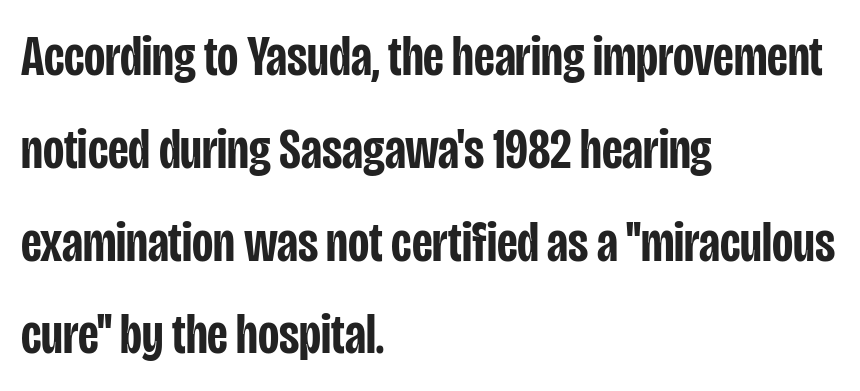
The image shows 58 px semibold, condensed sans-serif type, upright; set left-aligned, normal line spacing (1.6x), normal letter spacing, not underlined; low stroke contrast and a large x-height.
